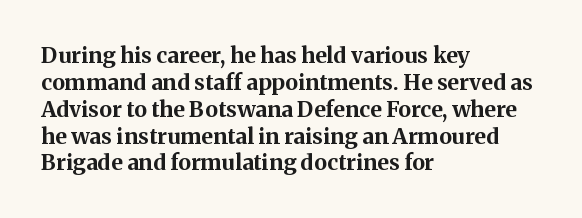
The image shows 22 px bold type, upright; set left-aligned, line spacing 1.22x, normal letter spacing, not underlined.
